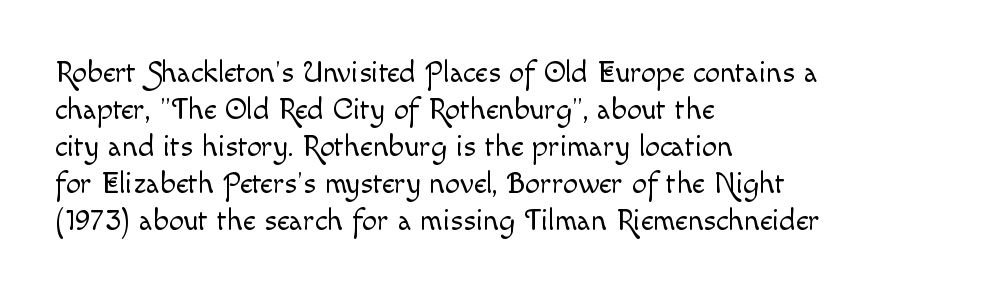
The image shows 30 px light type, upright; set left-aligned, line spacing 1.23x, normal letter spacing, not underlined; a small x-height.
